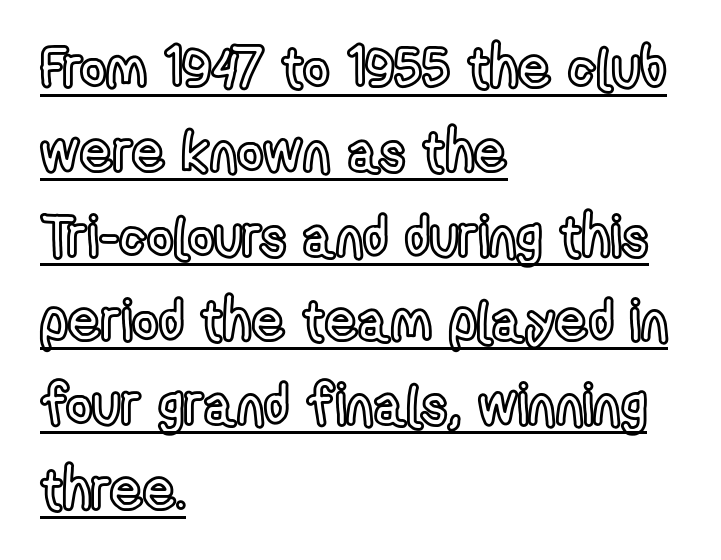
The image shows 57 px condensed type, upright; set left-aligned, normal line spacing (1.48x), normal letter spacing, underlined; a medium x-height.
